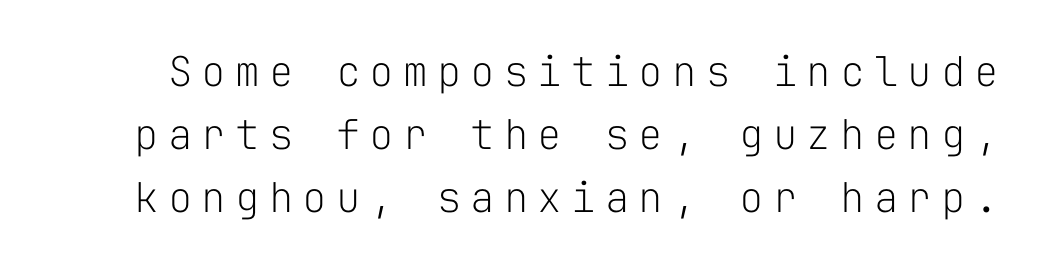
The image shows 41 px light sans-serif type, upright, monospaced; set normal line spacing (1.54x), unusually wide letter spacing (+0.22 em), not underlined; low stroke contrast and a medium x-height.
